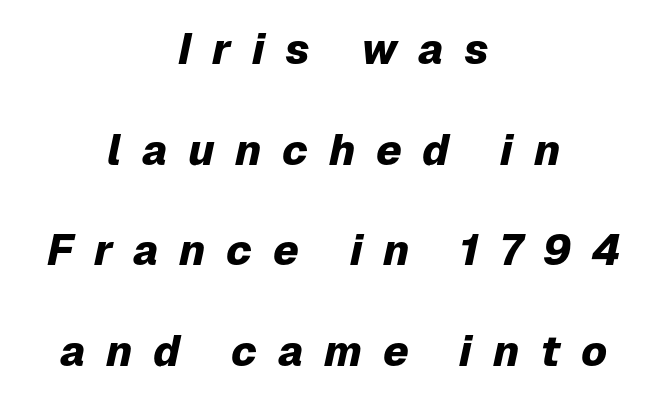
Q: Is the text bold? A: Yes.
Q: Is the text italic (slanted)? A: Yes, it leans right by about 12 degrees.
Q: Is the text underlined? A: No.
Q: How is the paragraph aligned? A: Centered.
Q: Is the spacing between letters normal or unusually wide? A: Unusually wide.
Q: Is the spacing between lines tight, normal or loose? A: Loose.
Q: Width (condensed, normal, or wide)? A: Normal.
Q: Stroke contrast? A: Low.
Q: x-height? A: Medium.
Q: Monospaced? A: No.
